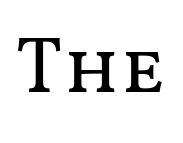
{"italic": "no", "bold": "no", "weight": "regular", "width": "wide", "stroke_contrast": "medium", "x_height": "medium", "monospaced": "no", "underline": "no", "letter_spacing": "normal", "letter_spacing_em": 0.0, "glyph_px": 79}
